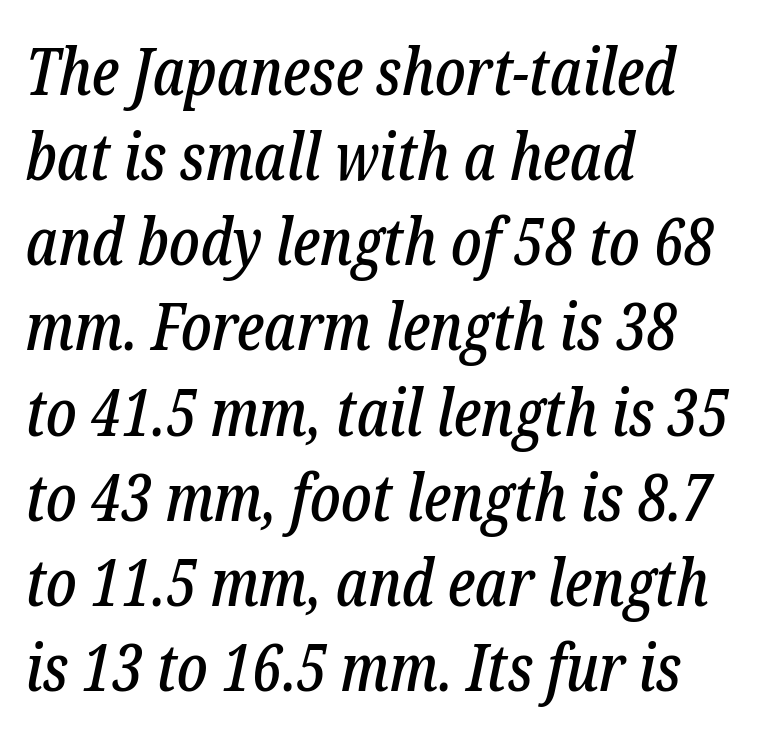
The image shows 65 px condensed serif type, italic (leaning right); set left-aligned, normal line spacing (1.31x), normal letter spacing, not underlined; low stroke contrast and a medium x-height.
